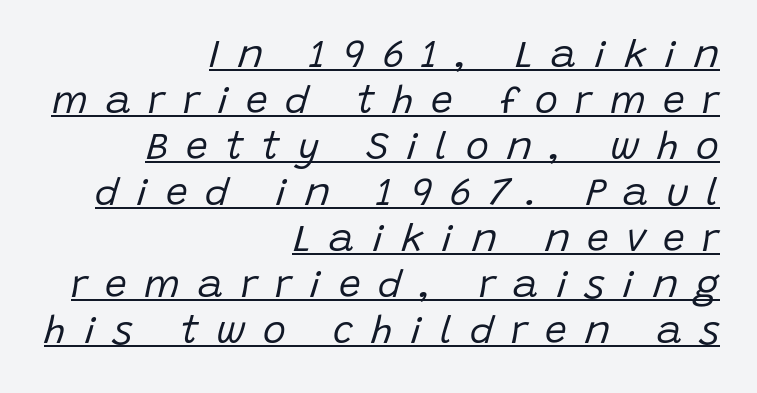
Q: Is the text bold? A: No.
Q: Is the text italic (slanted)? A: Yes, it leans right by about 15 degrees.
Q: Is the text underlined? A: Yes.
Q: How is the paragraph aligned? A: Right-aligned.
Q: Is the spacing between letters normal or unusually wide? A: Unusually wide.
Q: Width (condensed, normal, or wide)? A: Normal.
Q: Stroke contrast? A: Low.
Q: x-height? A: Large.
Q: Monospaced? A: No.
